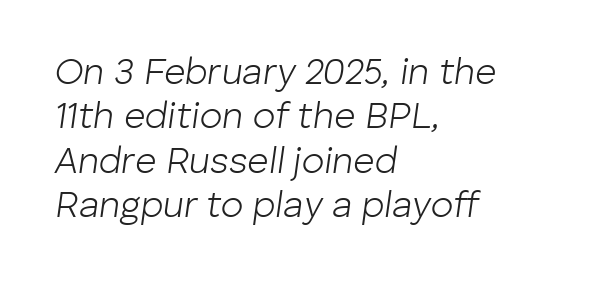
{"italic": "yes", "lean": "right", "slant_degrees": 8, "bold": "no", "weight": "light", "width": "normal", "stroke_contrast": "low", "x_height": "medium", "monospaced": "no", "underline": "no", "align": "left", "line_spacing_ratio": 1.2, "letter_spacing": "normal", "letter_spacing_em": 0.0, "glyph_px": 37}
